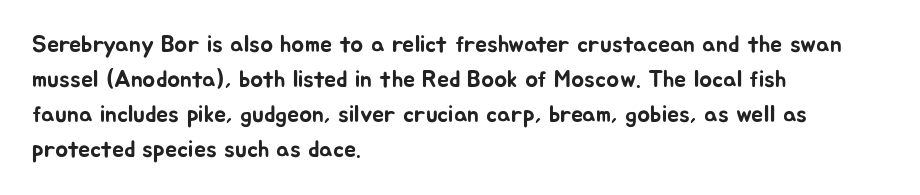
{"italic": "no", "underline": "no", "align": "left", "line_spacing": "normal", "line_spacing_ratio": 1.46, "letter_spacing": "normal", "letter_spacing_em": 0.0, "glyph_px": 24}
